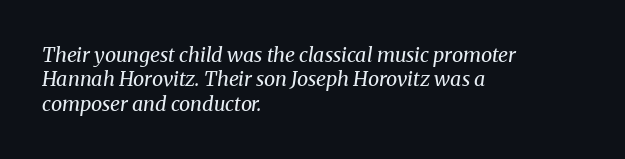
{"italic": "yes", "lean": "right", "slant_degrees": 8, "bold": "no", "underline": "no", "align": "left", "line_spacing_ratio": 1.22, "letter_spacing": "normal", "letter_spacing_em": 0.0, "glyph_px": 20}
